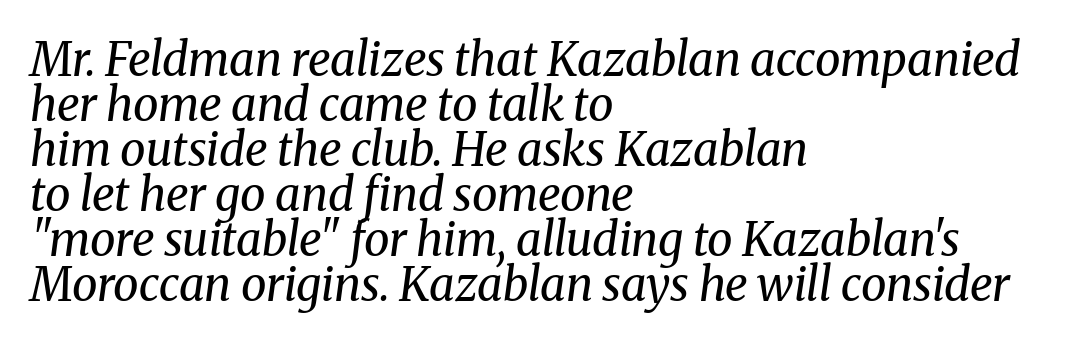
Designer's note — italics engaged. Do the characters align in a grid? No, the font is proportional. Just letters on the line, the space beneath them empty. A classic flush-left, rag-right setting is used for this passage.
